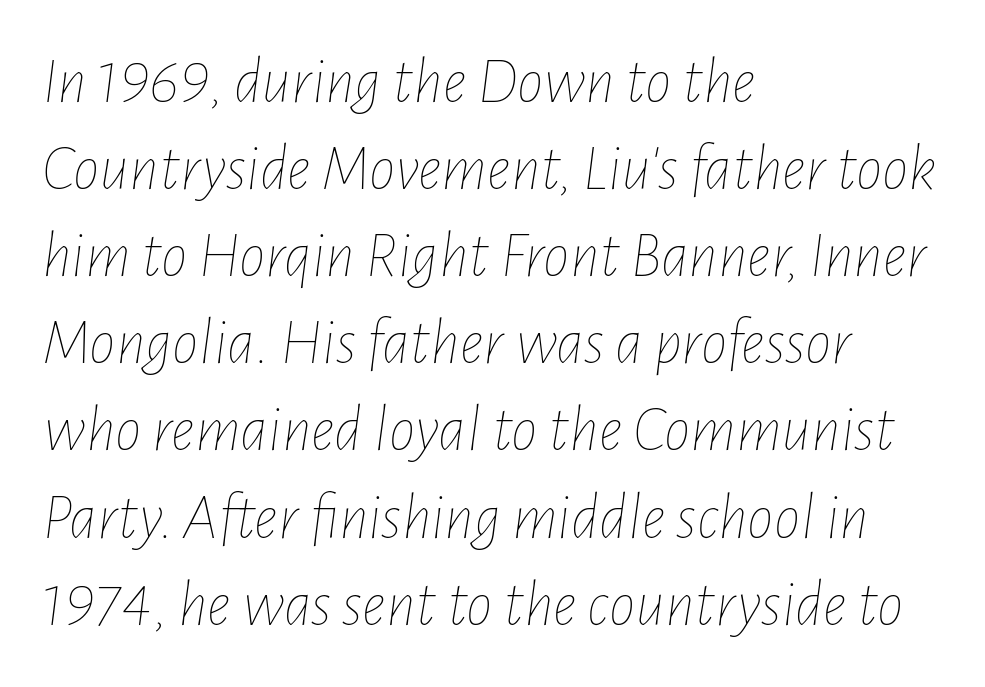
Q: Is the text bold? A: No.
Q: Is the text italic (slanted)? A: Yes, it leans right by about 7 degrees.
Q: Is the text underlined? A: No.
Q: How is the paragraph aligned? A: Left-aligned.
Q: Is the spacing between letters normal or unusually wide? A: Normal.
Q: Is the spacing between lines tight, normal or loose? A: Normal.
Q: Width (condensed, normal, or wide)? A: Condensed.
Q: Stroke contrast? A: Low.
Q: x-height? A: Medium.
Q: Monospaced? A: No.
